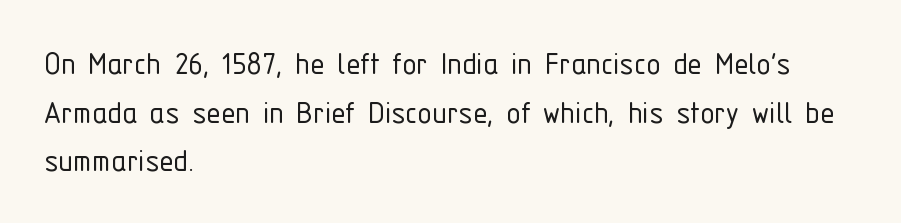
Q: Is the text bold? A: No.
Q: Is the text italic (slanted)? A: No, it is upright.
Q: Is the typeface a serif or a sans-serif typeface? A: Sans-serif.
Q: Is the text underlined? A: No.
Q: How is the paragraph aligned? A: Left-aligned.
Q: Is the spacing between letters normal or unusually wide? A: Normal.
Q: Is the spacing between lines tight, normal or loose? A: Normal.
Q: Width (condensed, normal, or wide)? A: Condensed.
Q: Stroke contrast? A: Low.
Q: x-height? A: Medium.
Q: Monospaced? A: No.
